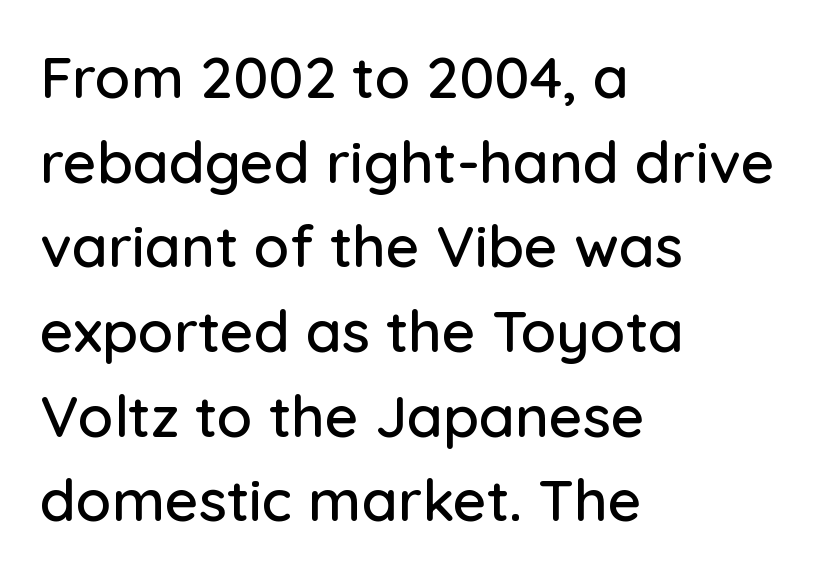
All the whitespace from short lines collects on the right. Is there much room between lines? A standard amount, neither cramped nor airy. The passage shown is typed in a proportional face where columns would drift. The space beneath each line is pristine and unruled.
